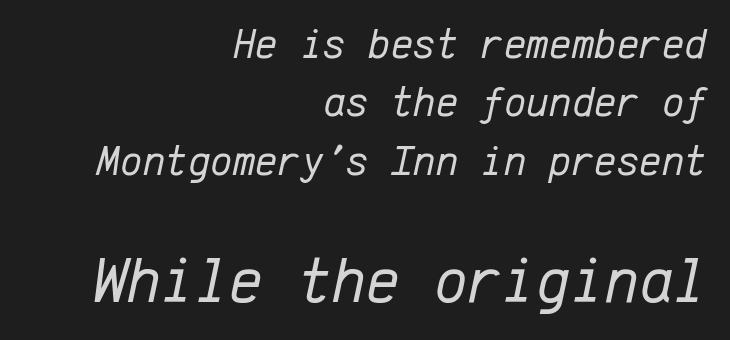
{"italic": "yes", "lean": "right", "slant_degrees": 12, "bold": "no", "weight": "regular", "width": "normal", "stroke_contrast": "low", "x_height": "medium", "monospaced": "yes", "underline": "no", "align": "right", "line_spacing": "normal", "line_spacing_ratio": 1.36, "letter_spacing": "normal", "letter_spacing_em": 0.0, "larger_block": "second", "size_ratio": 1.51, "glyph_px": 65}
